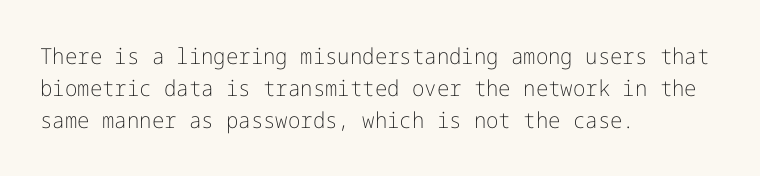
Weight: in the light-to-regular range. These lines keep a tight, regular rhythm from letter to letter. Any mark beneath the type? The region is blank. Left-aligned paragraph, ragged on the right. If you drew a line through each stem, it would be perfectly vertical. Honestly, the row spacing looks completely unremarkable.
